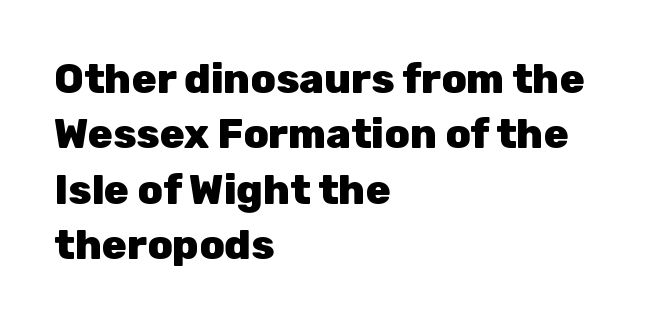
Q: Is the text bold? A: Yes.
Q: Is the text italic (slanted)? A: No, it is upright.
Q: Is the typeface a serif or a sans-serif typeface? A: Sans-serif.
Q: Is the text underlined? A: No.
Q: How is the paragraph aligned? A: Left-aligned.
Q: Is the spacing between letters normal or unusually wide? A: Normal.
Q: Is the spacing between lines tight, normal or loose? A: Normal.
Q: Width (condensed, normal, or wide)? A: Normal.
Q: Stroke contrast? A: Low.
Q: x-height? A: Medium.
Q: Monospaced? A: No.
